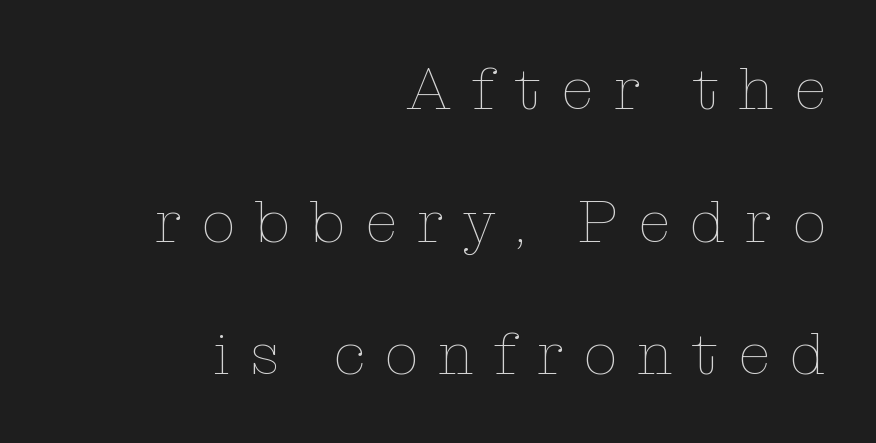
The image shows 60 px thin type, upright; set right-aligned, loose line spacing (2.21x), unusually wide letter spacing (+0.33 em), not underlined; low stroke contrast and a medium x-height.
